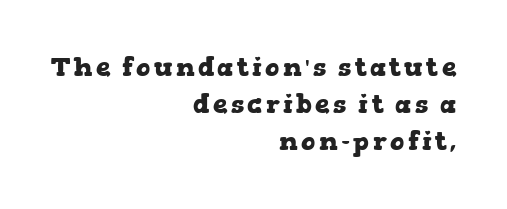
In terms of leading, this rendering sits right in the middle. Decoration check: the copy has no underline. These lines stack with their right ends in a neat column. Characters remain perfectly vertical along every line.
